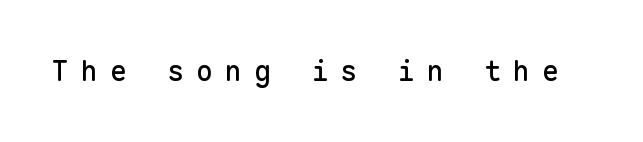
{"serif": "no", "italic": "no", "width": "normal", "stroke_contrast": "low", "x_height": "medium", "monospaced": "yes", "underline": "no", "letter_spacing": "wide", "letter_spacing_em": 0.43, "glyph_px": 28}
